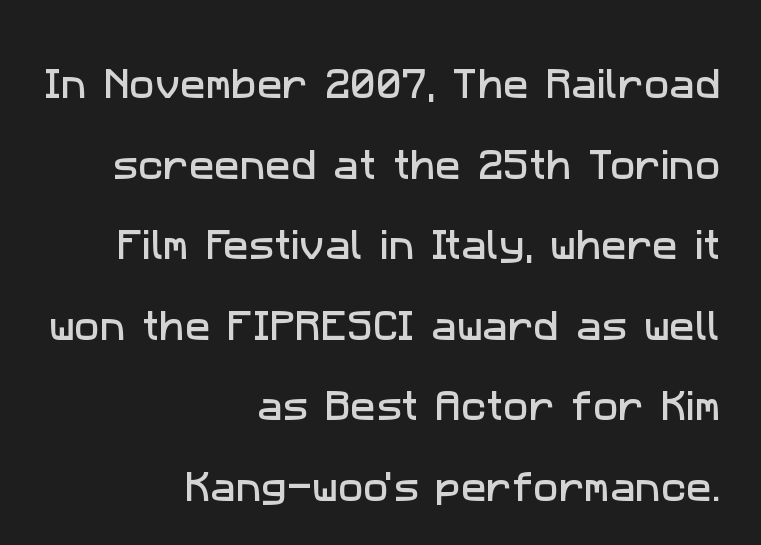
The image shows 34 px sans-serif type; set right-aligned, loose line spacing (2.37x), normal letter spacing, not underlined; low stroke contrast and a medium x-height.
